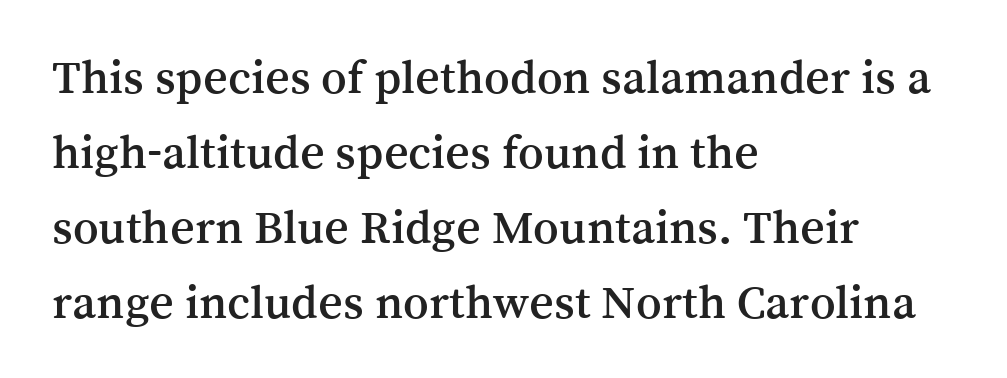
Unmarked baselines from the first word to the last. Proportional: the letters do not fall into vertical columns. Standard letterfit; no display-style spreading of the glyphs. How would I describe the line gaps? Plain and ordinary.
